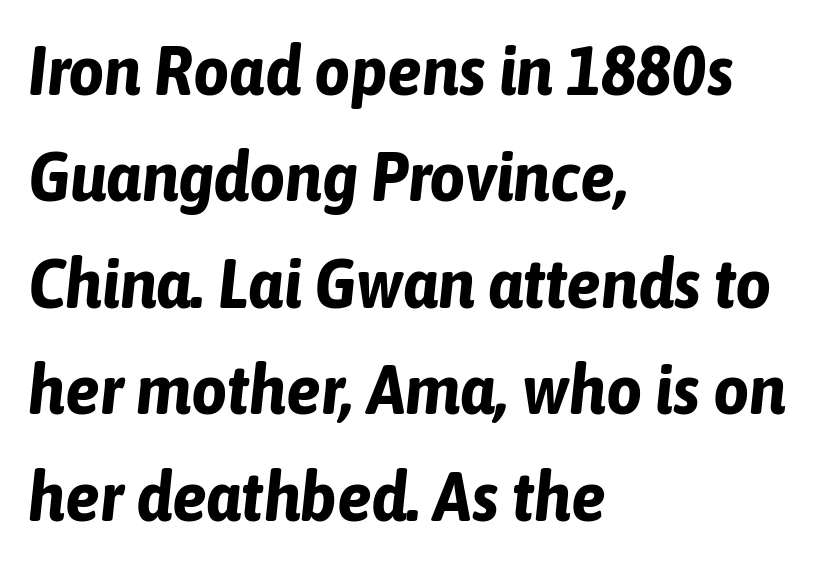
Q: Is the text bold? A: Yes.
Q: Is the text italic (slanted)? A: Yes, it leans right by about 6 degrees.
Q: Is the text underlined? A: No.
Q: How is the paragraph aligned? A: Left-aligned.
Q: Is the spacing between letters normal or unusually wide? A: Normal.
Q: Is the spacing between lines tight, normal or loose? A: Normal.
Q: Width (condensed, normal, or wide)? A: Condensed.
Q: Stroke contrast? A: Low.
Q: x-height? A: Medium.
Q: Monospaced? A: No.
